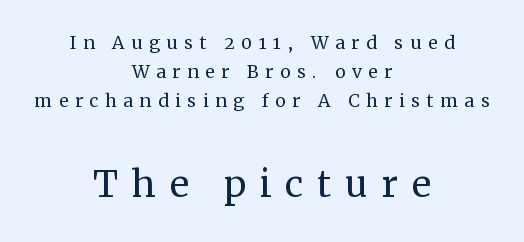
Glyph-to-glyph distance is far greater than everyday printed text. Has an underline been added? It has not. Look at the glyph heights: the lower group is clearly the bigger setting. Spacing verdict: proportional, widths tailored to each character. Horizontal alignment here is central, giving a formal, balanced look.
